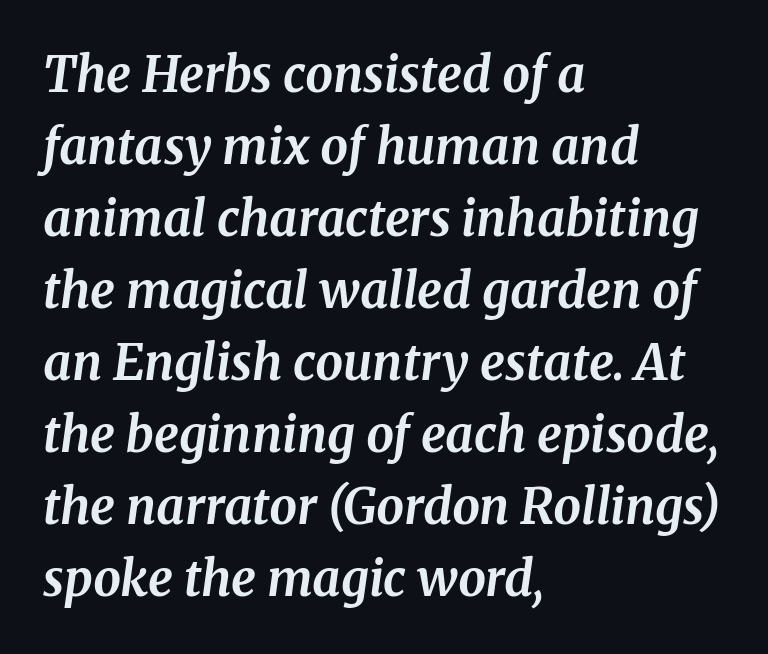
Q: Is the text bold? A: Yes.
Q: Is the text italic (slanted)? A: Yes, it leans right by about 8 degrees.
Q: Is the typeface a serif or a sans-serif typeface? A: Serif.
Q: Is the text underlined? A: No.
Q: How is the paragraph aligned? A: Left-aligned.
Q: Is the spacing between letters normal or unusually wide? A: Normal.
Q: Is the spacing between lines tight, normal or loose? A: Normal.
Q: Width (condensed, normal, or wide)? A: Normal.
Q: Stroke contrast? A: Medium.
Q: x-height? A: Medium.
Q: Monospaced? A: No.
